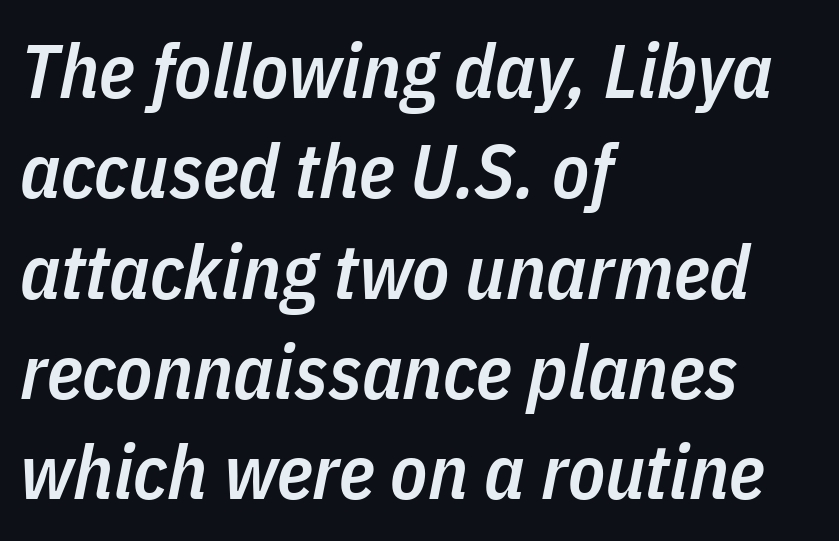
Q: Is the text bold? A: Semi-bold.
Q: Is the text italic (slanted)? A: Yes, it leans right by about 11 degrees.
Q: Is the text underlined? A: No.
Q: How is the paragraph aligned? A: Left-aligned.
Q: Is the spacing between letters normal or unusually wide? A: Normal.
Q: Is the spacing between lines tight, normal or loose? A: Normal.
Q: Width (condensed, normal, or wide)? A: Condensed.
Q: Stroke contrast? A: Low.
Q: x-height? A: Medium.
Q: Monospaced? A: No.
